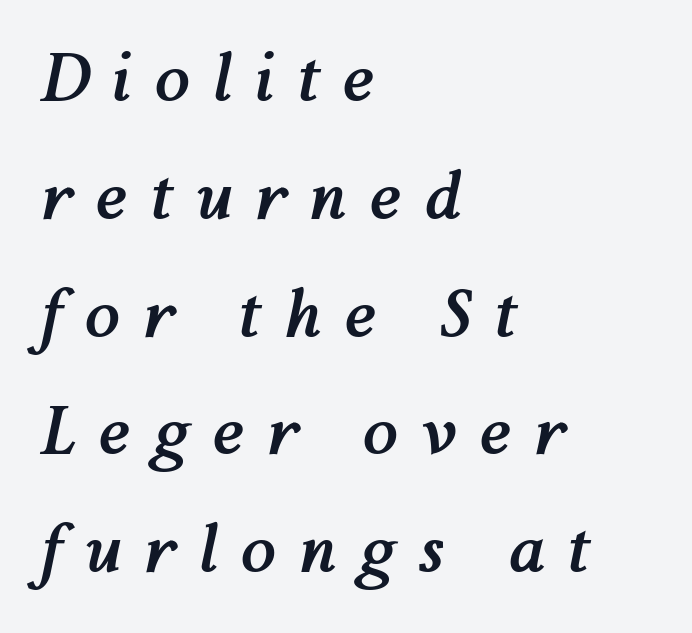
The whole block is typeset with a tilt. Spacing between characters has been opened up far beyond the box default. Proportional: the letters do not fall into vertical columns. Words float on clear page, feet unadorned. The rendering uses a bold face; every stroke is thick and dark. The paragraph shown leans on its left margin.
